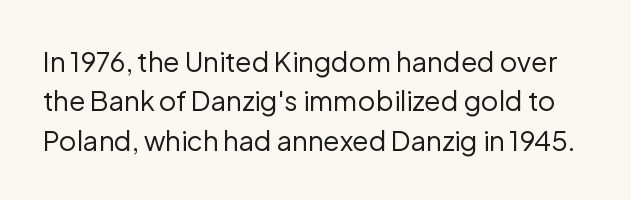
{"italic": "no", "bold": "no", "underline": "no", "line_spacing": "normal", "line_spacing_ratio": 1.46, "letter_spacing": "normal", "letter_spacing_em": 0.0, "glyph_px": 27}
